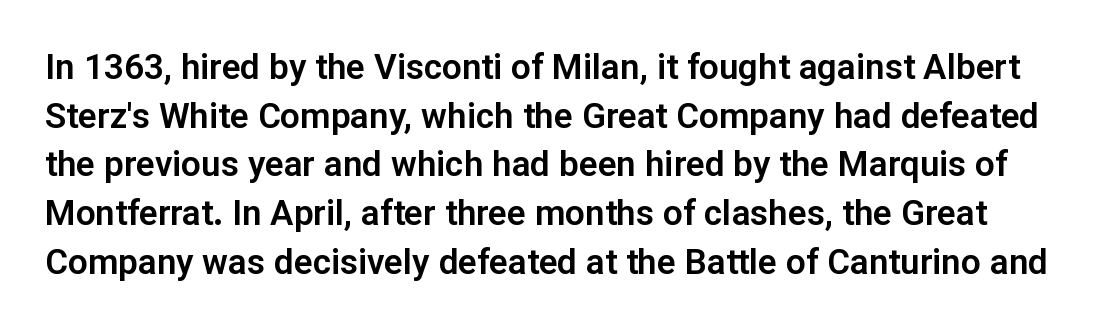
The image shows 35 px sans-serif type, upright; set normal line spacing (1.39x), normal letter spacing, not underlined; low stroke contrast and a medium x-height.
